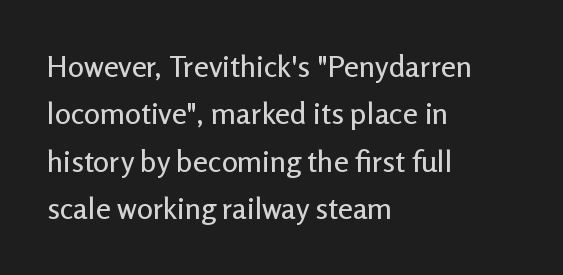
Descenders hang freely into open space. The letters advance in unequal steps, a hallmark of proportional type. A typesetter would call this leading conventional body-copy spacing. Style check: upright.
